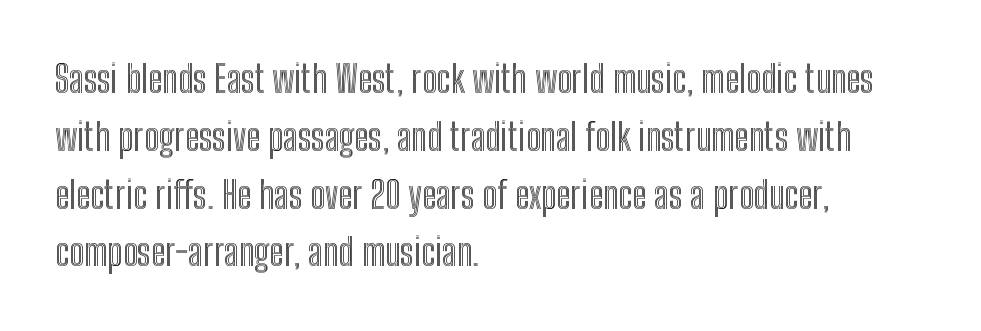
Q: Is the text italic (slanted)? A: No, it is upright.
Q: Is the text underlined? A: No.
Q: How is the paragraph aligned? A: Left-aligned.
Q: Is the spacing between letters normal or unusually wide? A: Normal.
Q: Is the spacing between lines tight, normal or loose? A: Normal.
Q: Width (condensed, normal, or wide)? A: Condensed.
Q: x-height? A: Medium.
Q: Monospaced? A: No.
